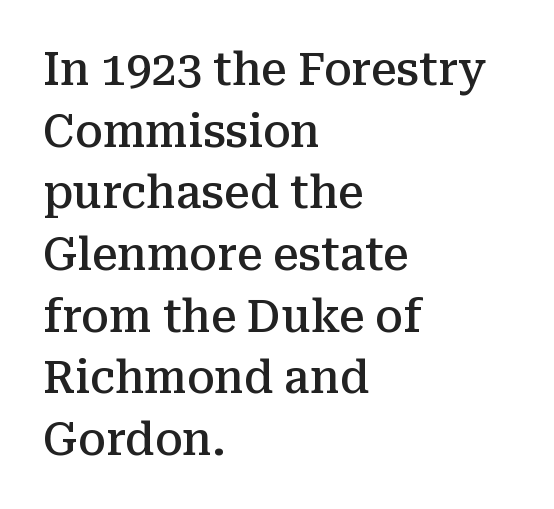
{"serif": "yes", "italic": "no", "bold": "semi", "weight": "semibold", "width": "normal", "stroke_contrast": "medium", "x_height": "medium", "monospaced": "no", "underline": "no", "align": "left", "line_spacing": "normal", "line_spacing_ratio": 1.37, "letter_spacing": "normal", "letter_spacing_em": 0.0, "glyph_px": 45}
